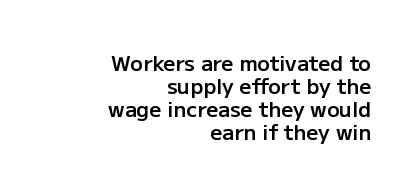
The image shows 21 px text type, upright; set right-aligned, tight line spacing (1.09x), normal letter spacing, not underlined.
